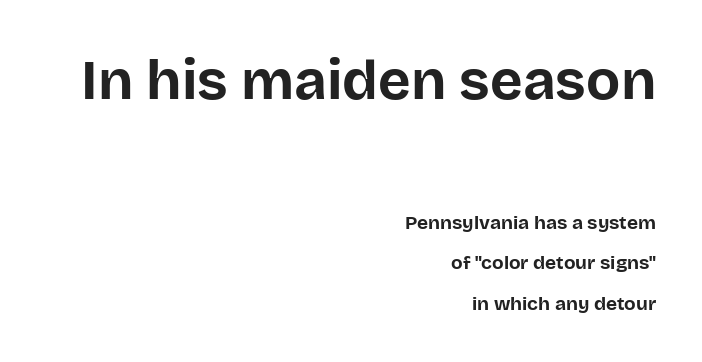
Q: Is the text bold? A: Yes.
Q: Is the text italic (slanted)? A: No, it is upright.
Q: Is the typeface a serif or a sans-serif typeface? A: Sans-serif.
Q: Is the text underlined? A: No.
Q: How is the paragraph aligned? A: Right-aligned.
Q: Is the spacing between letters normal or unusually wide? A: Normal.
Q: Is the spacing between lines tight, normal or loose? A: Loose.
Q: Which block of text is set in a larger size, the first (top) or the second (bottom)? A: The first (top) one.
Q: Width (condensed, normal, or wide)? A: Normal.
Q: Stroke contrast? A: Low.
Q: x-height? A: Large.
Q: Monospaced? A: No.
